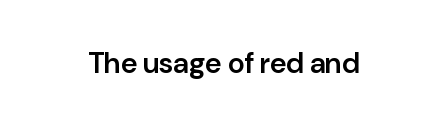
Q: Is the text bold? A: Semi-bold.
Q: Is the text italic (slanted)? A: No, it is upright.
Q: Is the typeface a serif or a sans-serif typeface? A: Sans-serif.
Q: Is the text underlined? A: No.
Q: Is the spacing between letters normal or unusually wide? A: Normal.
Q: Width (condensed, normal, or wide)? A: Normal.
Q: Stroke contrast? A: Low.
Q: x-height? A: Medium.
Q: Monospaced? A: No.
